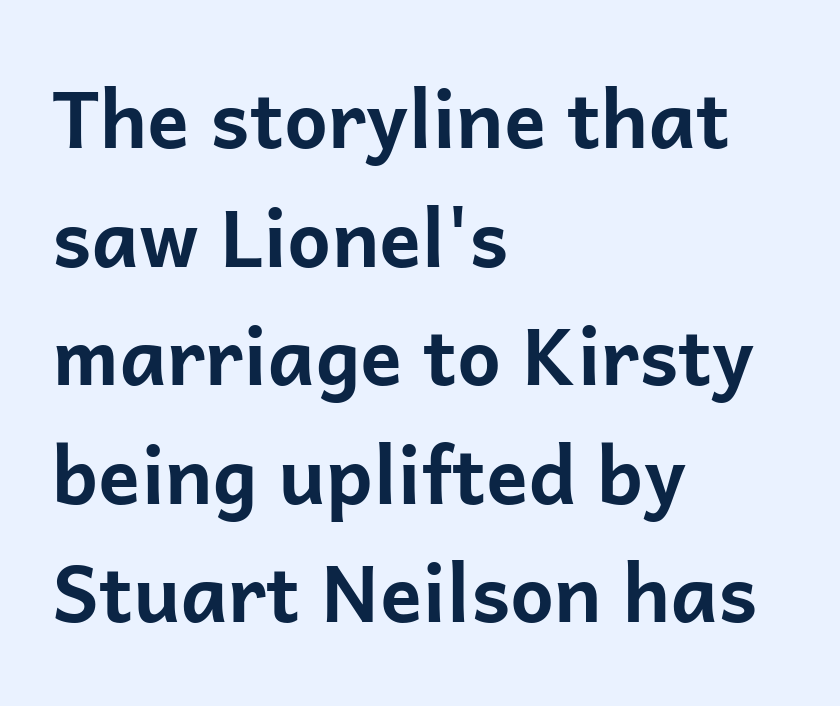
The image shows 78 px bold sans-serif type, upright; set left-aligned, normal line spacing (1.52x), normal letter spacing, not underlined; low stroke contrast and a medium x-height.
